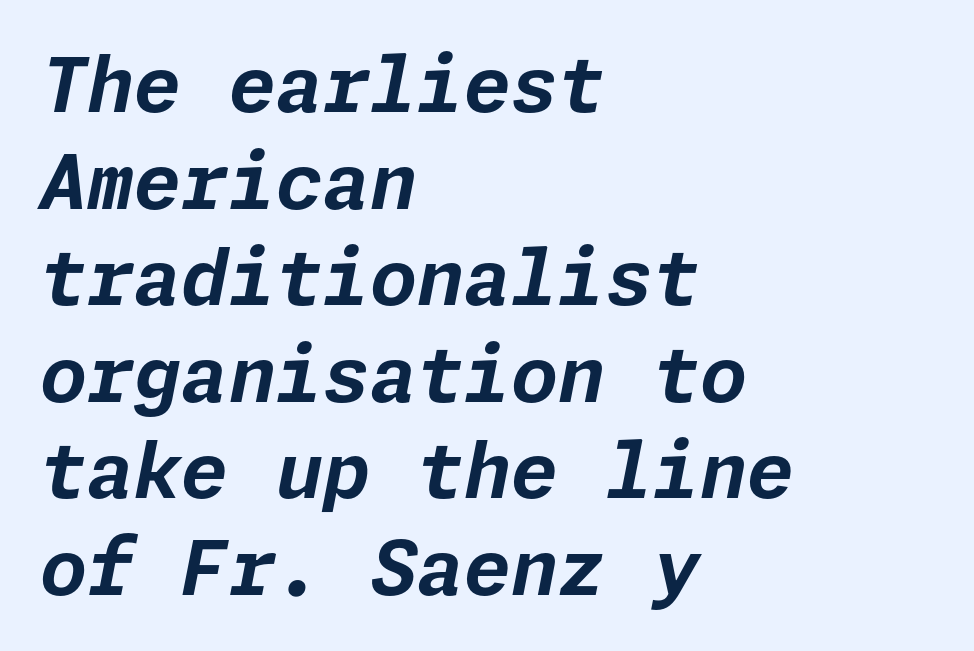
{"italic": "yes", "lean": "right", "slant_degrees": 11, "bold": "yes", "weight": "bold", "width": "normal", "stroke_contrast": "low", "x_height": "medium", "underline": "no", "align": "left", "line_spacing": "normal", "line_spacing_ratio": 1.27, "letter_spacing": "normal", "letter_spacing_em": 0.0, "glyph_px": 76}
